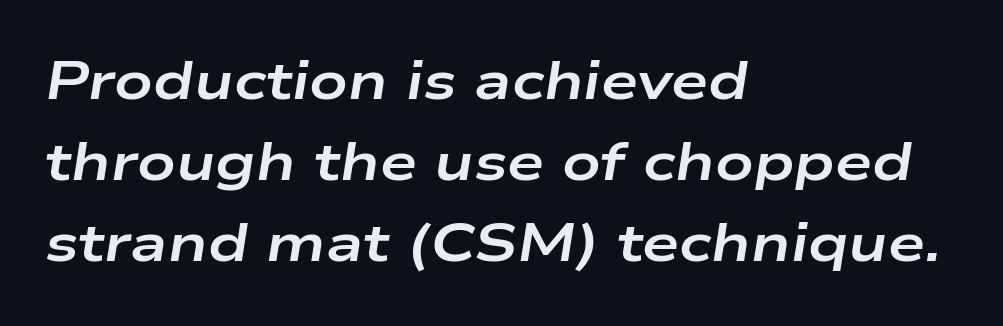
Q: Is the text bold? A: Yes.
Q: Is the text italic (slanted)? A: Yes, it leans right by about 9 degrees.
Q: Is the text underlined? A: No.
Q: How is the paragraph aligned? A: Left-aligned.
Q: Is the spacing between letters normal or unusually wide? A: Normal.
Q: Is the spacing between lines tight, normal or loose? A: Normal.
Q: Width (condensed, normal, or wide)? A: Wide.
Q: Stroke contrast? A: Low.
Q: x-height? A: Medium.
Q: Monospaced? A: No.
